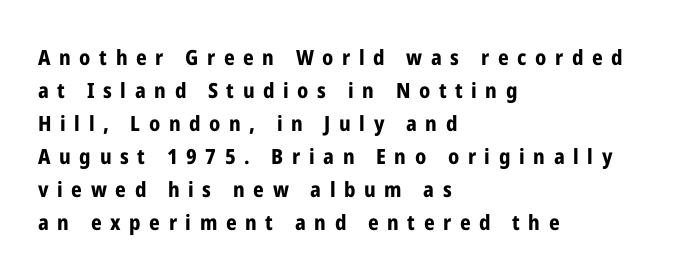
The image shows 21 px bold type, upright; set left-aligned, normal line spacing (1.57x), unusually wide letter spacing (+0.41 em), not underlined.
